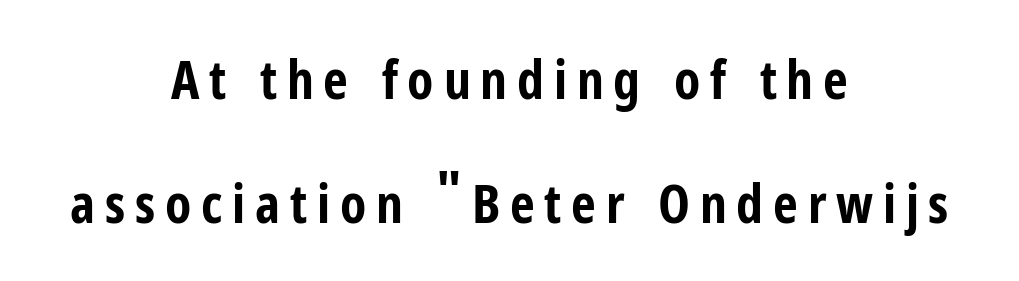
Notice the wide empty band between every row — that's loose leading. To sum up the face: it is a sans, with no serifs. Rendered with straight, roman letterforms. A bare baseline throughout the passage. You'd pick this weight for a headline — it's a proper bold. A typesetter would call this proportional, since set widths differ per character.
